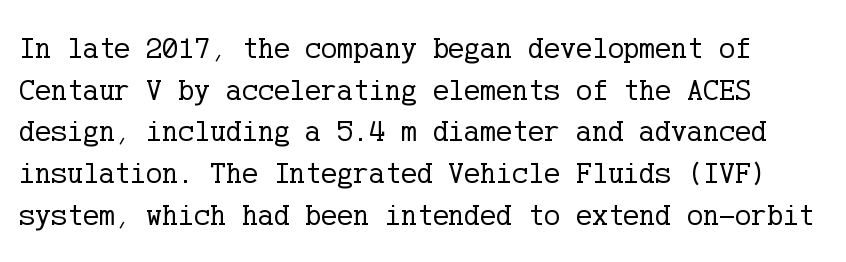
The image shows 30 px regular-weight serif type, upright; set normal line spacing (1.39x), normal letter spacing, not underlined; low stroke contrast and a medium x-height.
